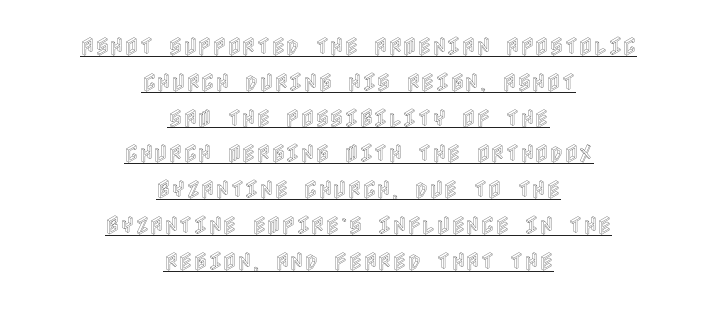
{"italic": "no", "underline": "yes", "align": "center", "line_spacing_ratio": 1.79, "letter_spacing": "normal", "letter_spacing_em": 0.0, "glyph_px": 20}
